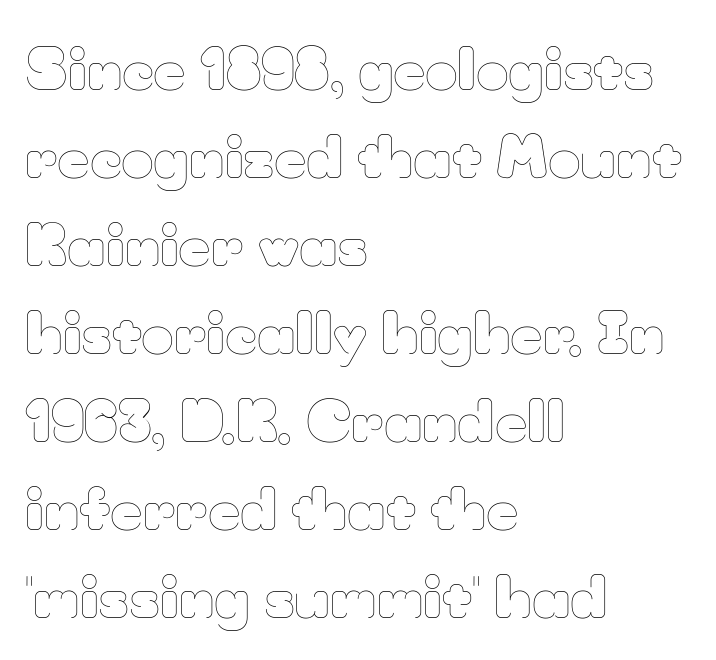
The image shows 56 px thin type, upright; set left-aligned, normal line spacing (1.57x), normal letter spacing, not underlined; low stroke contrast and a small x-height.
